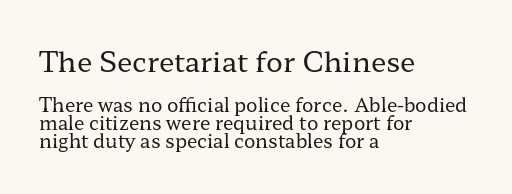
The image shows 28 px regular-weight, wide serif type, upright; set left-aligned, tight line spacing (0.97x), normal letter spacing, not underlined; the first (top) block is 1.47x larger; low stroke contrast and a medium x-height.
